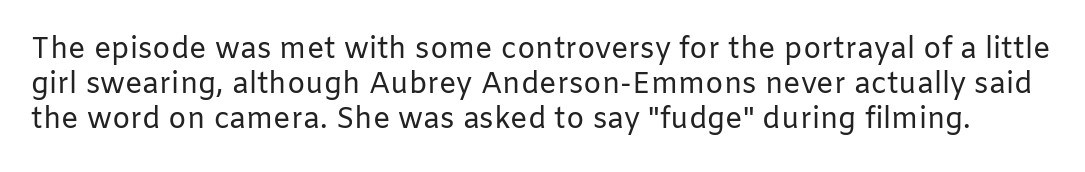
{"serif": "no", "italic": "no", "bold": "no", "weight": "regular", "width": "normal", "stroke_contrast": "low", "x_height": "medium", "monospaced": "no", "underline": "no", "line_spacing_ratio": 1.21, "letter_spacing": "normal", "letter_spacing_em": 0.0, "glyph_px": 29}
